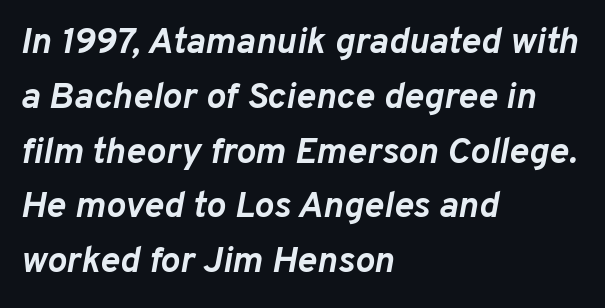
{"italic": "yes", "lean": "right", "slant_degrees": 10, "bold": "yes", "weight": "semibold", "width": "normal", "stroke_contrast": "low", "x_height": "medium", "monospaced": "no", "underline": "no", "align": "left", "line_spacing": "normal", "line_spacing_ratio": 1.48, "letter_spacing": "normal", "letter_spacing_em": 0.0, "glyph_px": 37}
